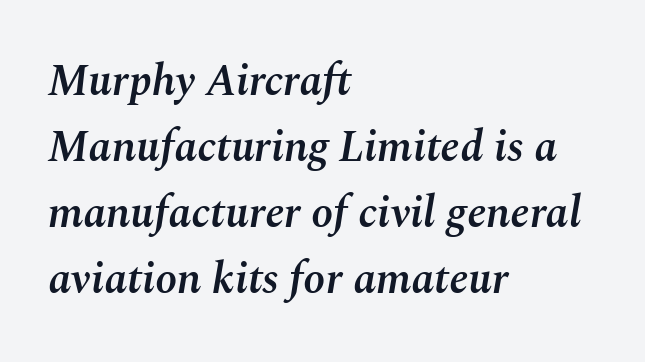
Q: Is the text bold? A: Semi-bold.
Q: Is the text italic (slanted)? A: Yes, it leans right by about 10 degrees.
Q: Is the text underlined? A: No.
Q: How is the paragraph aligned? A: Left-aligned.
Q: Is the spacing between letters normal or unusually wide? A: Normal.
Q: Is the spacing between lines tight, normal or loose? A: Normal.
Q: Width (condensed, normal, or wide)? A: Normal.
Q: Stroke contrast? A: Medium.
Q: x-height? A: Medium.
Q: Monospaced? A: No.
